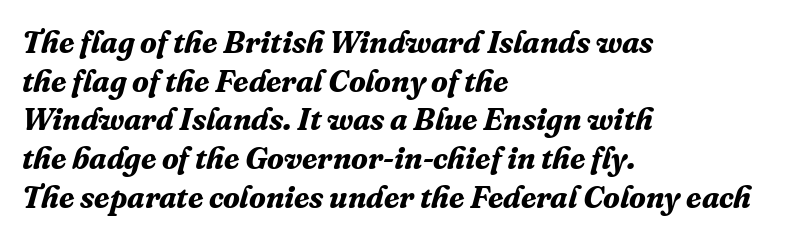
The image shows 31 px bold serif type, italic (leaning right); set left-aligned, normal line spacing (1.25x), normal letter spacing, not underlined; medium stroke contrast and a medium x-height.
